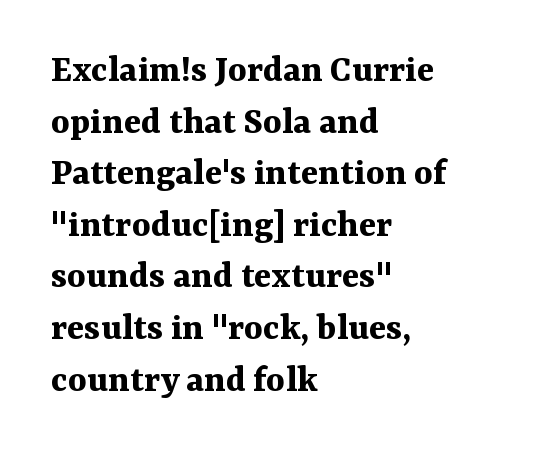
Q: Is the text bold? A: Yes.
Q: Is the text italic (slanted)? A: No, it is upright.
Q: Is the typeface a serif or a sans-serif typeface? A: Serif.
Q: Is the text underlined? A: No.
Q: How is the paragraph aligned? A: Left-aligned.
Q: Is the spacing between letters normal or unusually wide? A: Normal.
Q: Is the spacing between lines tight, normal or loose? A: Normal.
Q: Width (condensed, normal, or wide)? A: Normal.
Q: Stroke contrast? A: Medium.
Q: x-height? A: Medium.
Q: Monospaced? A: No.
